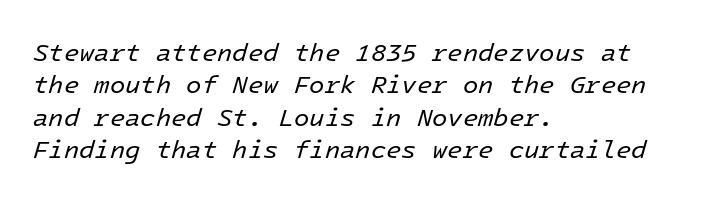
The image shows 25 px text type, italic (leaning right); set left-aligned, normal line spacing (1.3x), normal letter spacing, not underlined.
